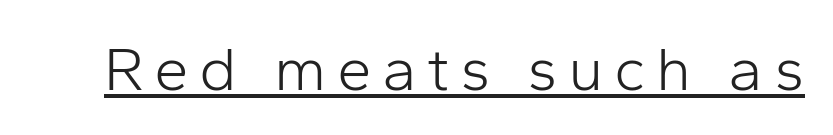
The passage shown is typeset with a sans-serif family. No italicization has been applied; the sample stays upright. Glance below the letters and you will spot a drawn line. Ink coverage per letter is moderate at most. A typesetter would call this proportional, since set widths differ per character.
